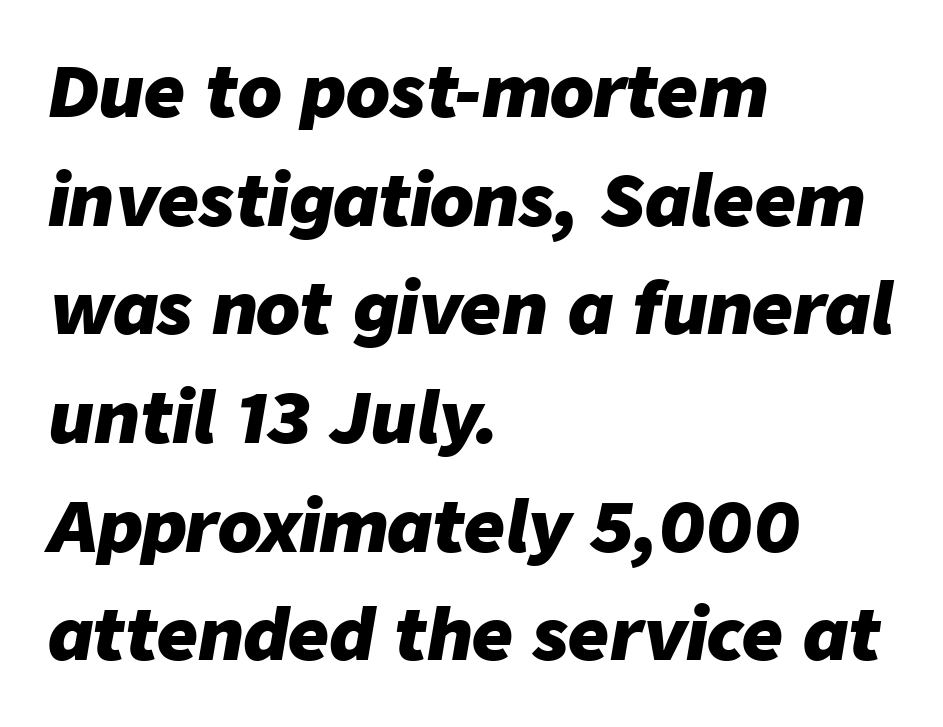
{"italic": "yes", "lean": "right", "slant_degrees": 9, "bold": "yes", "weight": "heavy", "width": "normal", "stroke_contrast": "low", "x_height": "medium", "monospaced": "no", "underline": "no", "align": "left", "line_spacing": "normal", "line_spacing_ratio": 1.53, "letter_spacing": "normal", "letter_spacing_em": 0.0, "glyph_px": 71}
